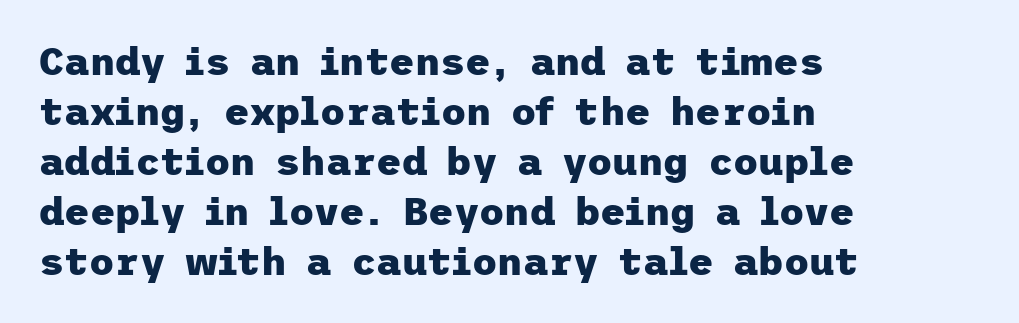
Regular leading. The setting favours the left margin, as ordinary paragraphs usually do. Descender tails drop into unmarked territory. This is roman type, the default non-slanted kind. Serifs: no, the terminals of the letterforms are clean. Students, note that the glyphs here touch the page at normal intervals.
